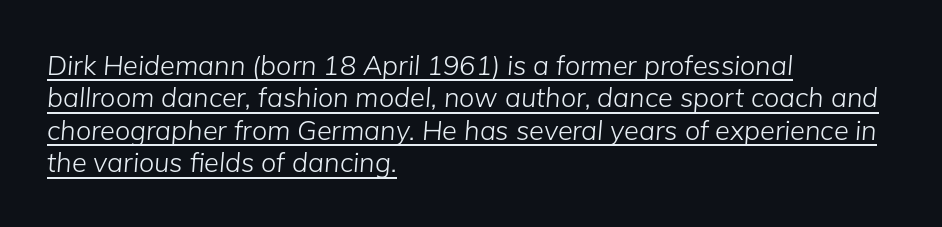
The image shows 27 px text type, italic (leaning right); set left-aligned, line spacing 1.2x, normal letter spacing, underlined.
